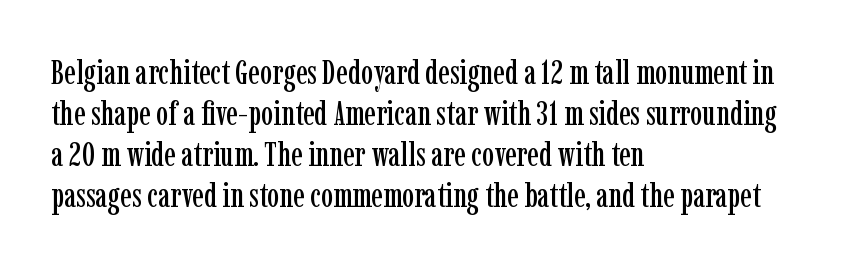
Each line starts at the same left margin while the right side varies. A clean baseline with only descenders dipping below it. Is the letter spacing exaggerated? No — it looks like the ordinary default. This is serif lettering, the kind often seen in printed books. These lines are rendered in a variable-pitch font.
